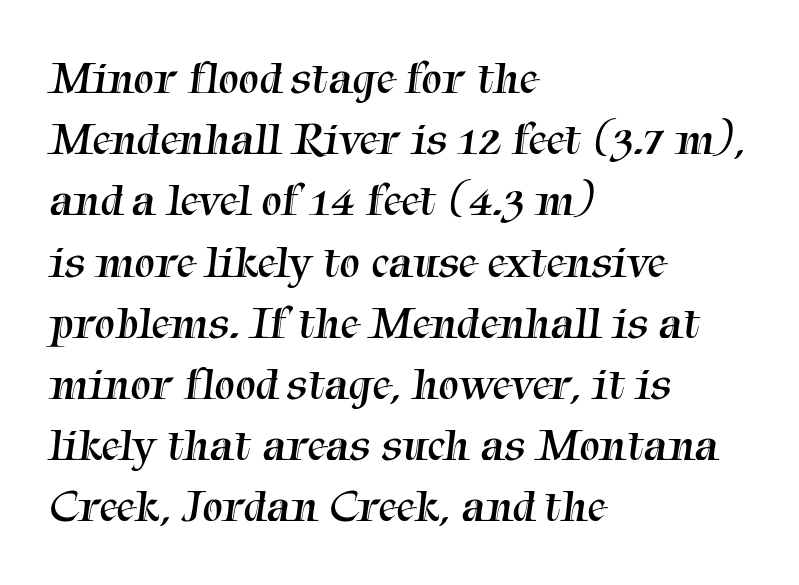
The image shows 46 px regular-weight serif type; set left-aligned, normal line spacing (1.33x), normal letter spacing, not underlined; medium stroke contrast and a medium x-height.
